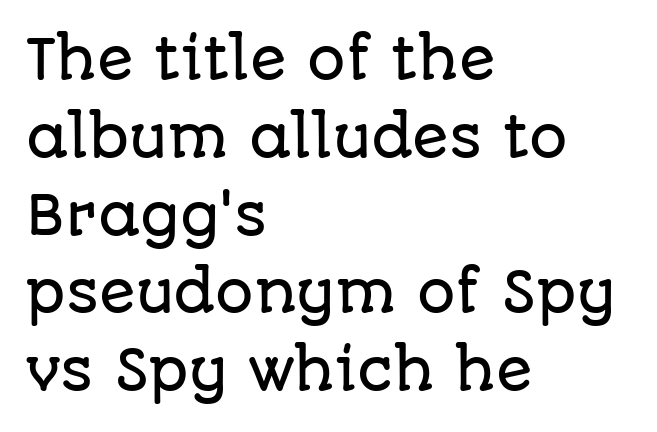
{"serif": "no", "italic": "no", "width": "normal", "stroke_contrast": "low", "x_height": "large", "monospaced": "no", "underline": "no", "align": "left", "line_spacing": "normal", "line_spacing_ratio": 1.44, "letter_spacing": "normal", "letter_spacing_em": 0.0, "glyph_px": 54}
